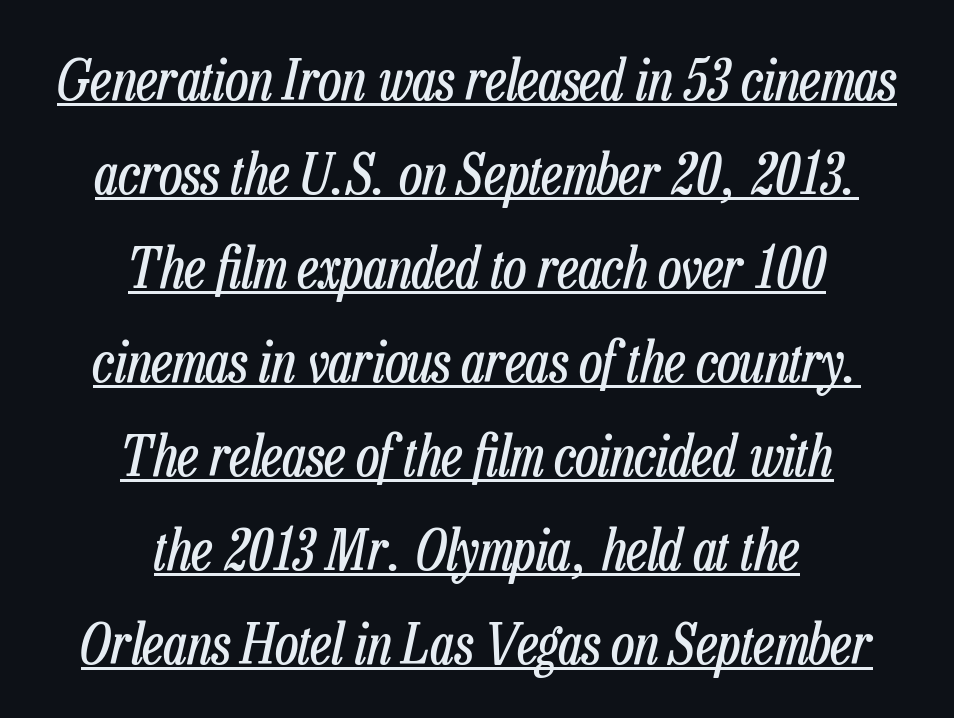
{"italic": "yes", "lean": "right", "slant_degrees": 13, "bold": "no", "weight": "regular", "width": "condensed", "stroke_contrast": "low", "x_height": "medium", "monospaced": "no", "underline": "yes", "align": "center", "line_spacing": "normal", "line_spacing_ratio": 1.65, "letter_spacing": "normal", "letter_spacing_em": 0.0, "glyph_px": 57}
